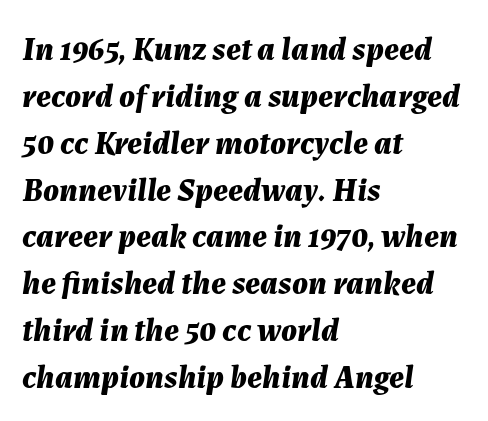
Tracking here is standard; glyphs follow each other at the usual distance. Line spacing here is normal. The string is rendered with underlining switched off. Caption: bold face, heavy strokes. Varying glyph widths throughout — classic text-font behaviour. Notice how the stems are inclined rather than vertical — that's the hallmark of italics.
